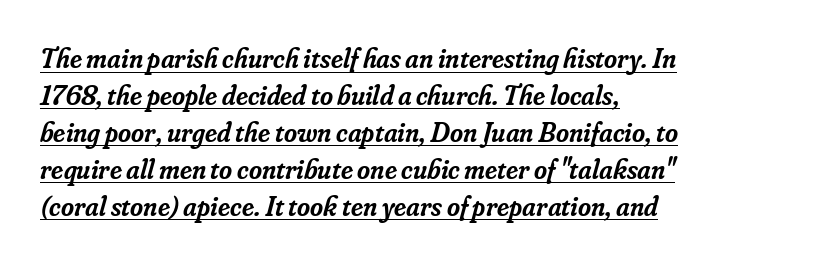
The image shows 28 px semibold serif type, italic (leaning right); set left-aligned, normal line spacing (1.32x), normal letter spacing, underlined; low stroke contrast and a small x-height.
